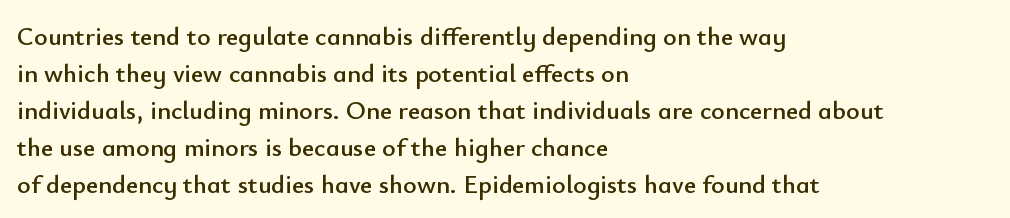
The image shows 26 px text type, upright; set left-aligned, normal line spacing (1.42x), normal letter spacing, not underlined.
